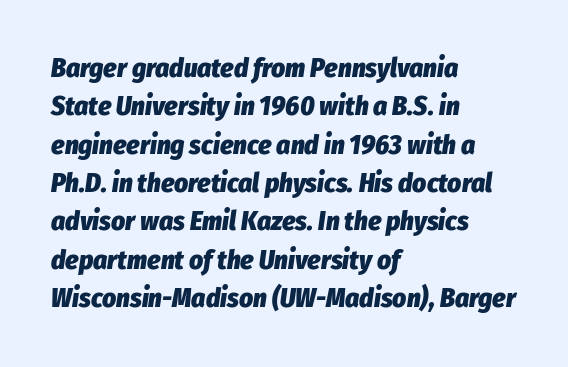
{"italic": "yes", "lean": "right", "slant_degrees": 8, "bold": "yes", "underline": "no", "align": "left", "line_spacing": "normal", "line_spacing_ratio": 1.42, "letter_spacing": "normal", "letter_spacing_em": 0.0, "glyph_px": 27}
